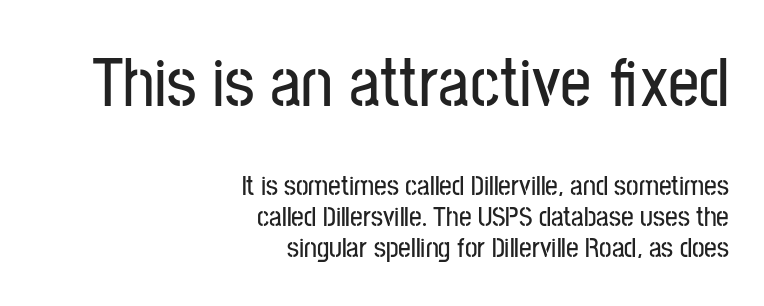
Q: Is the text italic (slanted)? A: No, it is upright.
Q: Is the typeface a serif or a sans-serif typeface? A: Sans-serif.
Q: Is the text underlined? A: No.
Q: How is the paragraph aligned? A: Right-aligned.
Q: Is the spacing between letters normal or unusually wide? A: Normal.
Q: Is the spacing between lines tight, normal or loose? A: Tight.
Q: Which block of text is set in a larger size, the first (top) or the second (bottom)? A: The first (top) one.
Q: Width (condensed, normal, or wide)? A: Condensed.
Q: Stroke contrast? A: Low.
Q: x-height? A: Medium.
Q: Monospaced? A: No.
